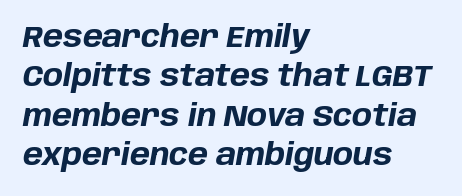
Is there much room between lines? A standard amount, neither cramped nor airy. The string is rendered with underlining switched off. Compared with ordinary roman type, these characters are visibly tilted. The rendering keeps characters at their native spacing. The face used here has the dense, thick strokes of a bold.
